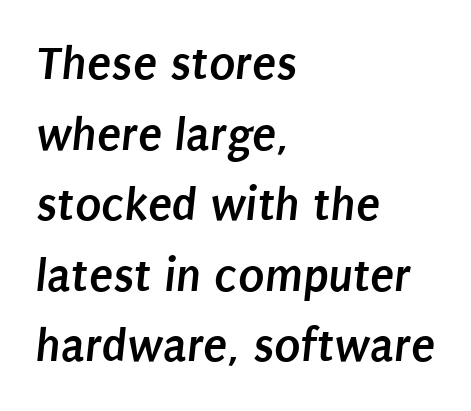
{"serif": "no", "bold": "yes", "weight": "semibold", "width": "condensed", "stroke_contrast": "low", "x_height": "large", "monospaced": "no", "underline": "no", "align": "left", "line_spacing": "normal", "line_spacing_ratio": 1.44, "letter_spacing": "normal", "letter_spacing_em": 0.0, "glyph_px": 49}
